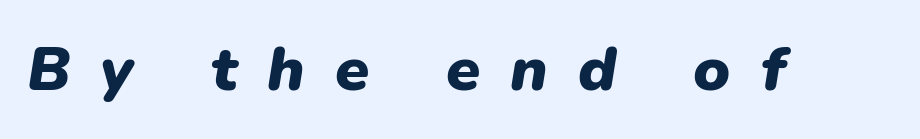
Weight: bold. The font's italic variant was chosen for this text. These lines are rendered in a variable-pitch font. These lines have a slow, spaced-out rhythm from letter to letter. Words float on clear page, feet unadorned.
